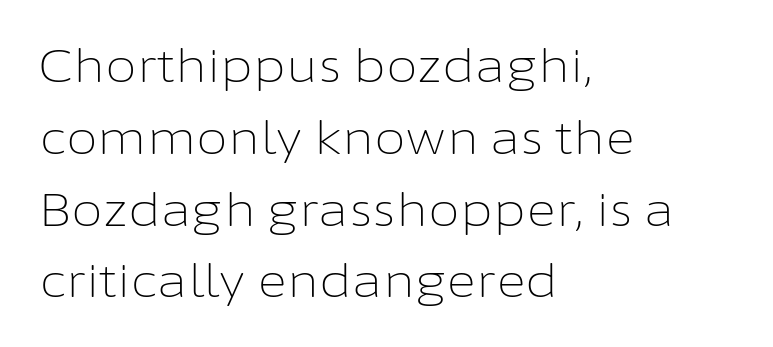
Q: Is the text bold? A: No.
Q: Is the text italic (slanted)? A: No, it is upright.
Q: Is the typeface a serif or a sans-serif typeface? A: Sans-serif.
Q: Is the text underlined? A: No.
Q: How is the paragraph aligned? A: Left-aligned.
Q: Is the spacing between letters normal or unusually wide? A: Normal.
Q: Is the spacing between lines tight, normal or loose? A: Normal.
Q: Width (condensed, normal, or wide)? A: Normal.
Q: Stroke contrast? A: Low.
Q: x-height? A: Medium.
Q: Monospaced? A: No.
